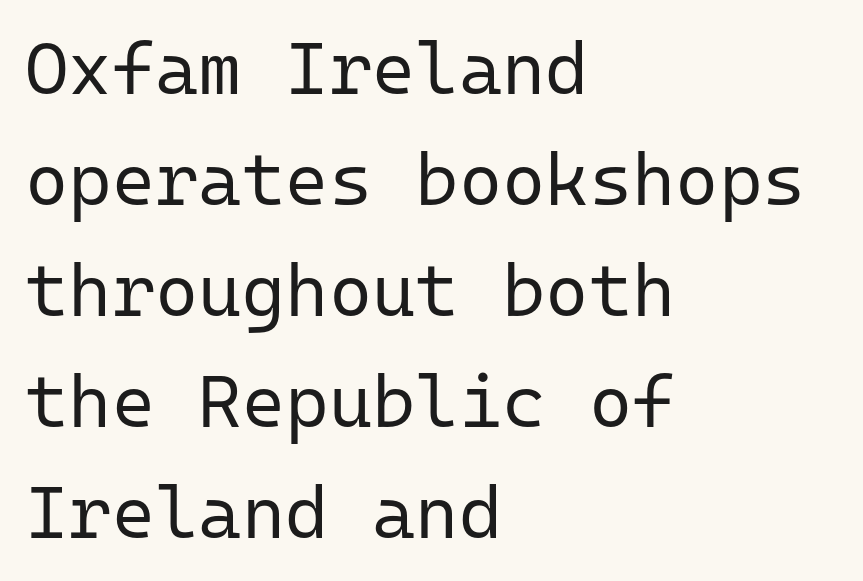
{"serif": "no", "italic": "no", "bold": "no", "weight": "regular", "width": "normal", "stroke_contrast": "low", "x_height": "medium", "monospaced": "yes", "underline": "no", "align": "left", "line_spacing": "normal", "line_spacing_ratio": 1.5, "letter_spacing": "normal", "letter_spacing_em": 0.0, "glyph_px": 74}
